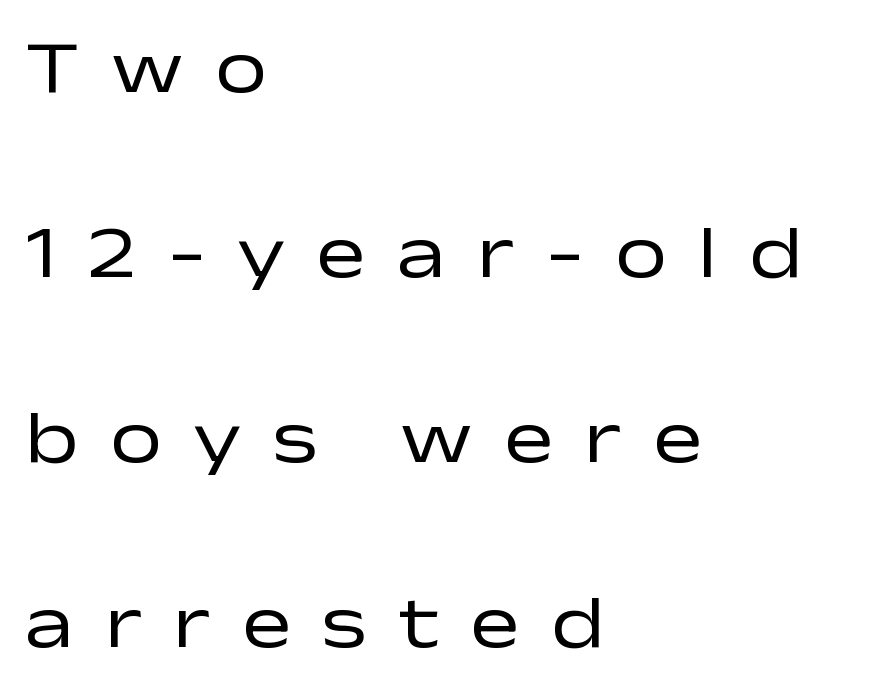
Q: Is the text bold? A: No.
Q: Is the text italic (slanted)? A: No, it is upright.
Q: Is the typeface a serif or a sans-serif typeface? A: Sans-serif.
Q: Is the text underlined? A: No.
Q: How is the paragraph aligned? A: Left-aligned.
Q: Is the spacing between letters normal or unusually wide? A: Unusually wide.
Q: Is the spacing between lines tight, normal or loose? A: Loose.
Q: Width (condensed, normal, or wide)? A: Wide.
Q: Stroke contrast? A: Low.
Q: x-height? A: Medium.
Q: Monospaced? A: No.
